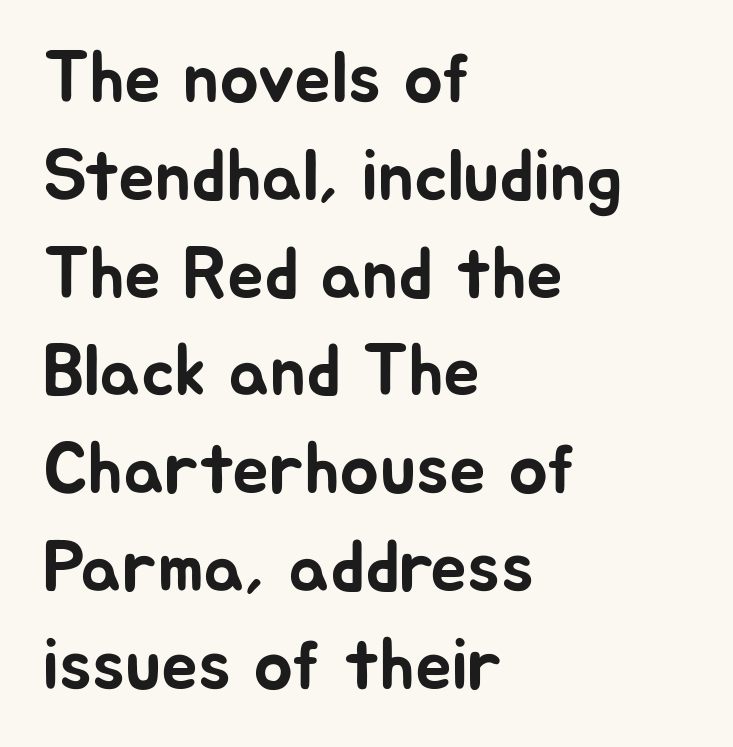
The rendering anchors every line to the left-hand side. Tracking value appears to be zero — textbook default spacing. The strip under each line holds only bare page. Baseline-to-baseline distance is the conventional proportion of letter height.
